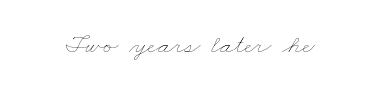
Q: Is the text bold? A: No.
Q: Is the text underlined? A: No.
Q: Is the spacing between letters normal or unusually wide? A: Normal.
